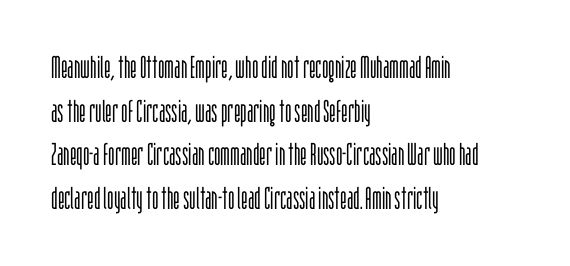
The image shows 31 px light, condensed sans-serif type, upright; set left-aligned, normal line spacing (1.41x), normal letter spacing, not underlined; low stroke contrast and a large x-height.
